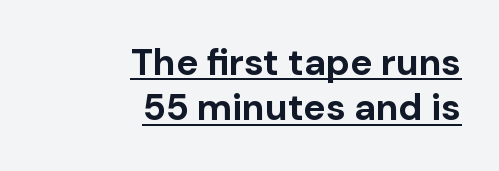
Each glyph is drawn with heavy, bold strokes. The font's upright variant was chosen for this text. The lines in this sample share a right terminus and differ only in where they begin. Note the varied advance widths — an 'i' is clearly narrower than an 'm'. Does the type have serifs? No, each stem ends abruptly. You can see a thin bar hugging the bottom of the glyphs.
